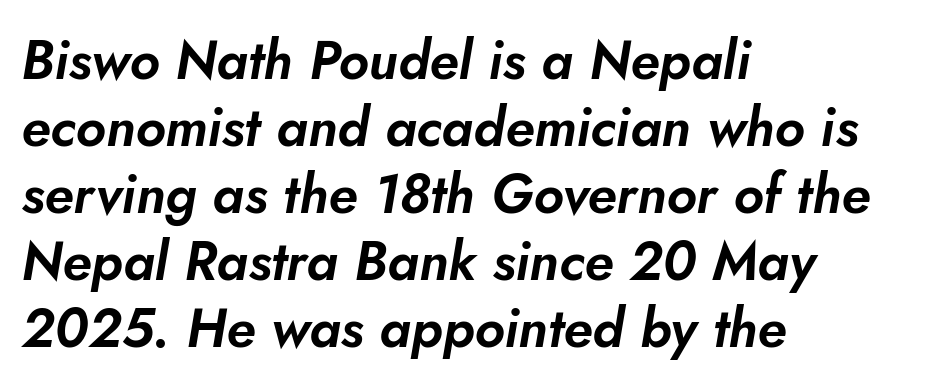
Q: Is the text italic (slanted)? A: Yes, it leans right by about 10 degrees.
Q: Is the text underlined? A: No.
Q: How is the paragraph aligned? A: Left-aligned.
Q: Is the spacing between letters normal or unusually wide? A: Normal.
Q: Width (condensed, normal, or wide)? A: Normal.
Q: Stroke contrast? A: Low.
Q: x-height? A: Small.
Q: Monospaced? A: No.
